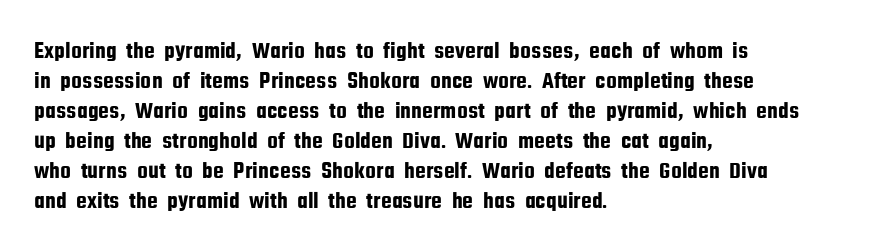
Q: Is the text italic (slanted)? A: No, it is upright.
Q: Is the text underlined? A: No.
Q: How is the paragraph aligned? A: Left-aligned.
Q: Is the spacing between letters normal or unusually wide? A: Normal.
Q: Is the spacing between lines tight, normal or loose? A: Normal.
